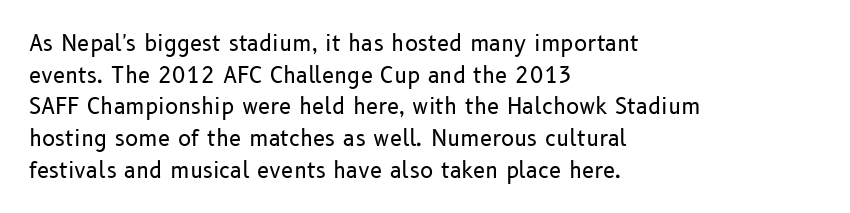
The image shows 22 px text type, upright; set left-aligned, normal line spacing (1.44x), normal letter spacing, not underlined.
